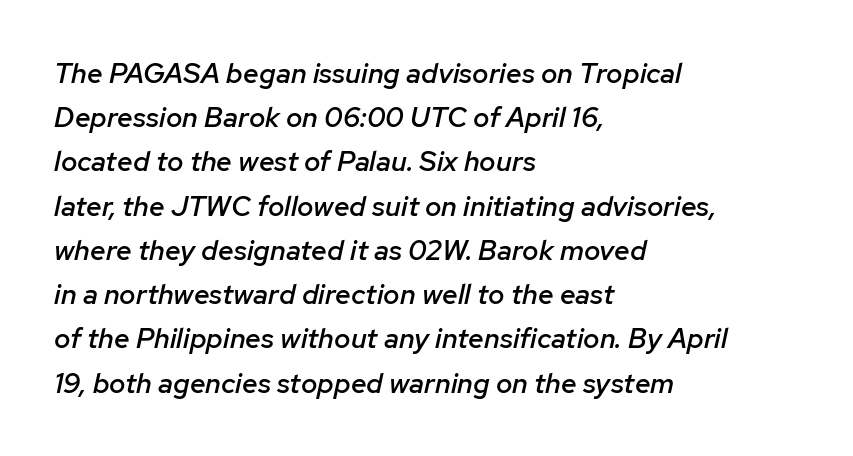
Q: Is the text bold? A: Semi-bold.
Q: Is the text italic (slanted)? A: Yes, it leans right by about 12 degrees.
Q: Is the text underlined? A: No.
Q: How is the paragraph aligned? A: Left-aligned.
Q: Is the spacing between letters normal or unusually wide? A: Normal.
Q: Is the spacing between lines tight, normal or loose? A: Normal.
Q: Width (condensed, normal, or wide)? A: Normal.
Q: Stroke contrast? A: Low.
Q: x-height? A: Medium.
Q: Monospaced? A: No.
